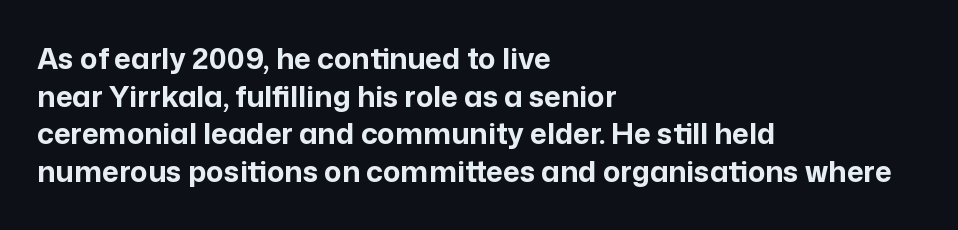
{"serif": "no", "italic": "no", "bold": "yes", "weight": "bold", "width": "normal", "stroke_contrast": "low", "x_height": "medium", "monospaced": "no", "underline": "no", "align": "left", "line_spacing": "normal", "line_spacing_ratio": 1.3, "letter_spacing": "normal", "letter_spacing_em": 0.0, "glyph_px": 29}
